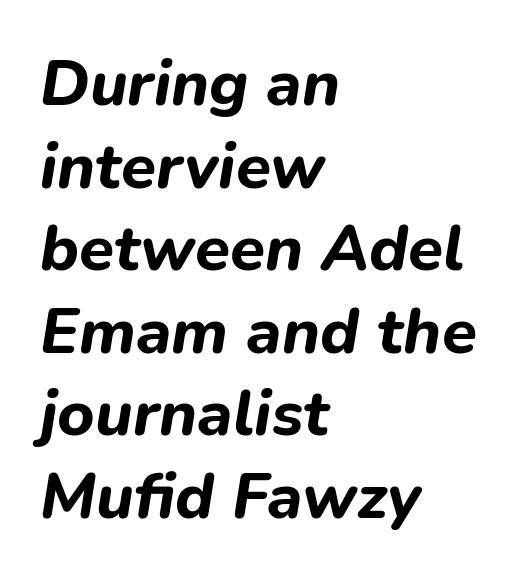
{"italic": "yes", "lean": "right", "slant_degrees": 9, "bold": "yes", "weight": "bold", "width": "normal", "stroke_contrast": "low", "x_height": "medium", "monospaced": "no", "underline": "no", "align": "left", "line_spacing": "normal", "line_spacing_ratio": 1.29, "letter_spacing": "normal", "letter_spacing_em": 0.0, "glyph_px": 64}
